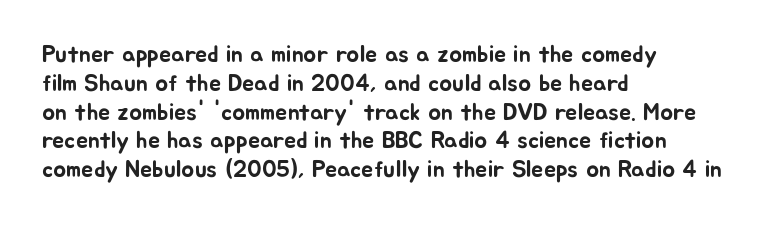
The image shows 24 px text type, upright; set left-aligned, line spacing 1.2x, normal letter spacing, not underlined.
